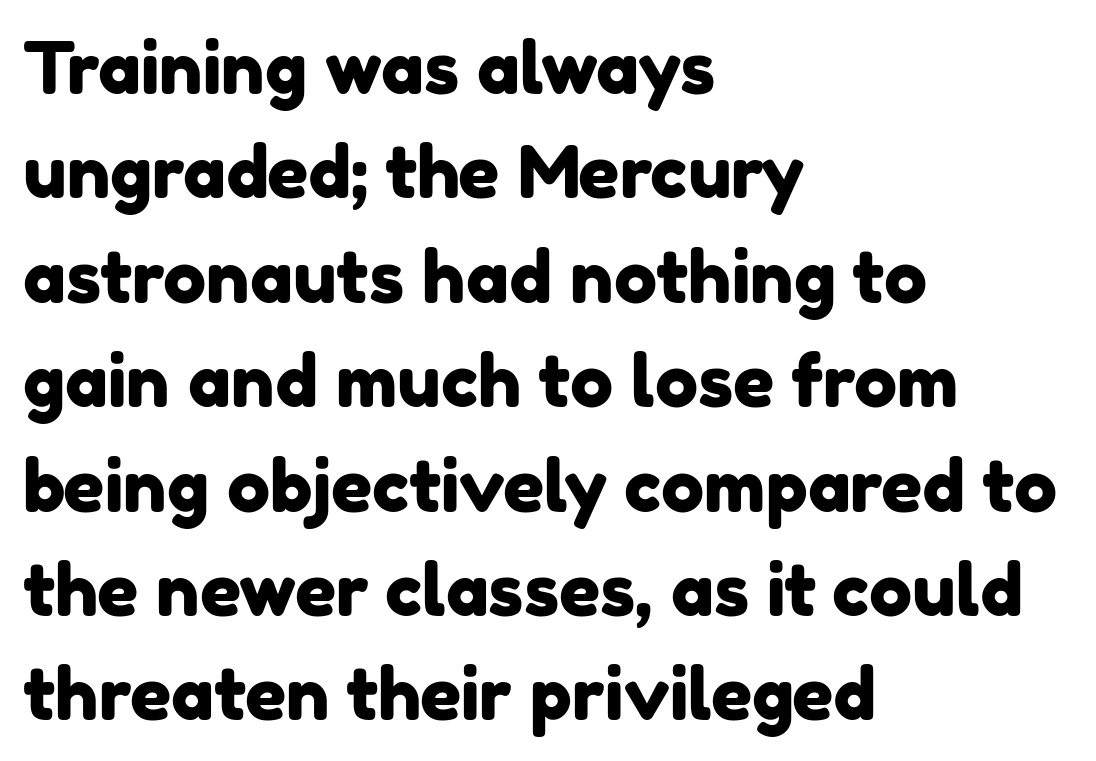
{"serif": "no", "width": "normal", "stroke_contrast": "low", "x_height": "medium", "monospaced": "no", "underline": "no", "align": "left", "line_spacing": "normal", "line_spacing_ratio": 1.45, "letter_spacing": "normal", "letter_spacing_em": 0.0, "glyph_px": 72}
